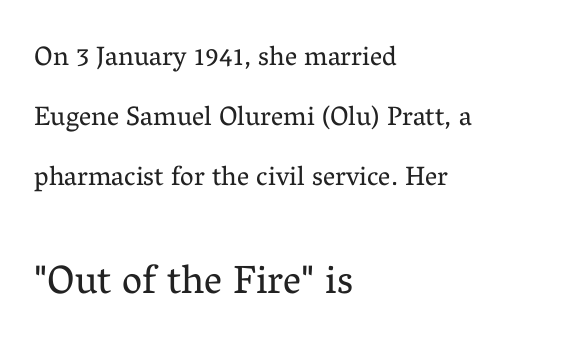
The image shows 40 px regular-weight serif type, upright; set left-aligned, loose line spacing (2.23x), normal letter spacing, not underlined; the second (bottom) block is 1.48x larger; medium stroke contrast and a medium x-height.
